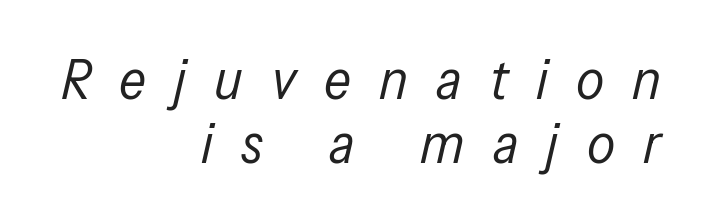
Q: Is the text bold? A: No.
Q: Is the text italic (slanted)? A: Yes, it leans right by about 13 degrees.
Q: Is the text underlined? A: No.
Q: How is the paragraph aligned? A: Right-aligned.
Q: Is the spacing between letters normal or unusually wide? A: Unusually wide.
Q: Is the spacing between lines tight, normal or loose? A: Tight.
Q: Width (condensed, normal, or wide)? A: Condensed.
Q: Stroke contrast? A: Low.
Q: x-height? A: Medium.
Q: Monospaced? A: No.
